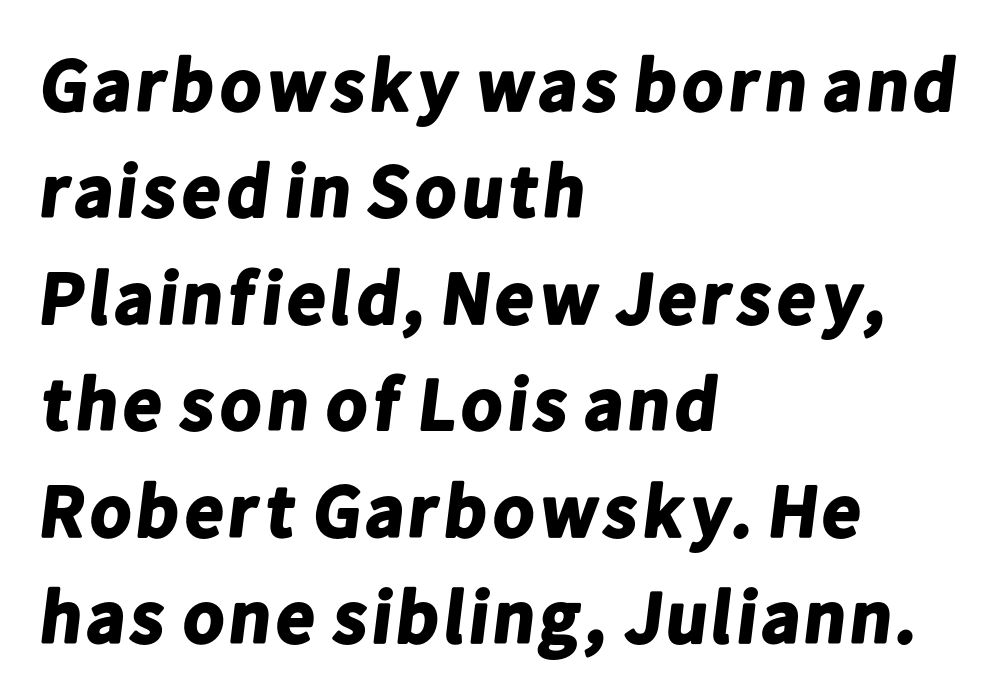
{"serif": "no", "bold": "yes", "weight": "bold", "width": "normal", "stroke_contrast": "low", "x_height": "medium", "monospaced": "no", "underline": "no", "align": "left", "line_spacing": "normal", "line_spacing_ratio": 1.42, "letter_spacing": "normal", "letter_spacing_em": 0.0, "glyph_px": 75}
